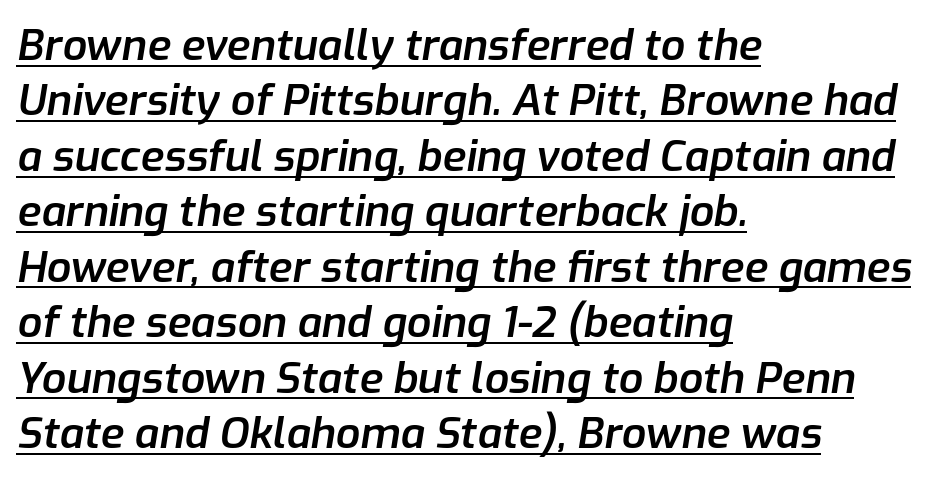
{"italic": "yes", "lean": "right", "slant_degrees": 9, "bold": "semi", "weight": "semibold", "width": "normal", "stroke_contrast": "low", "x_height": "medium", "monospaced": "no", "underline": "yes", "align": "left", "line_spacing": "normal", "line_spacing_ratio": 1.29, "letter_spacing": "normal", "letter_spacing_em": 0.0, "glyph_px": 43}
